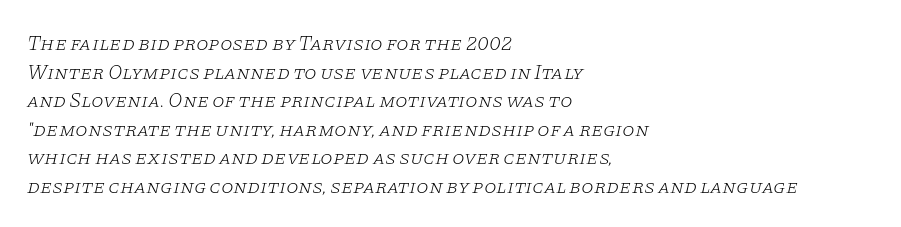
{"italic": "yes", "lean": "right", "slant_degrees": 11, "bold": "no", "underline": "no", "align": "left", "line_spacing": "normal", "line_spacing_ratio": 1.43, "letter_spacing": "normal", "letter_spacing_em": 0.0, "glyph_px": 20}
